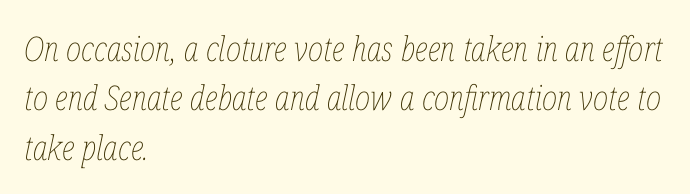
Q: Is the text bold? A: No.
Q: Is the text italic (slanted)? A: Yes, it leans right by about 12 degrees.
Q: Is the text underlined? A: No.
Q: How is the paragraph aligned? A: Left-aligned.
Q: Is the spacing between letters normal or unusually wide? A: Normal.
Q: Is the spacing between lines tight, normal or loose? A: Normal.
Q: Width (condensed, normal, or wide)? A: Condensed.
Q: Stroke contrast? A: Low.
Q: x-height? A: Medium.
Q: Monospaced? A: No.
